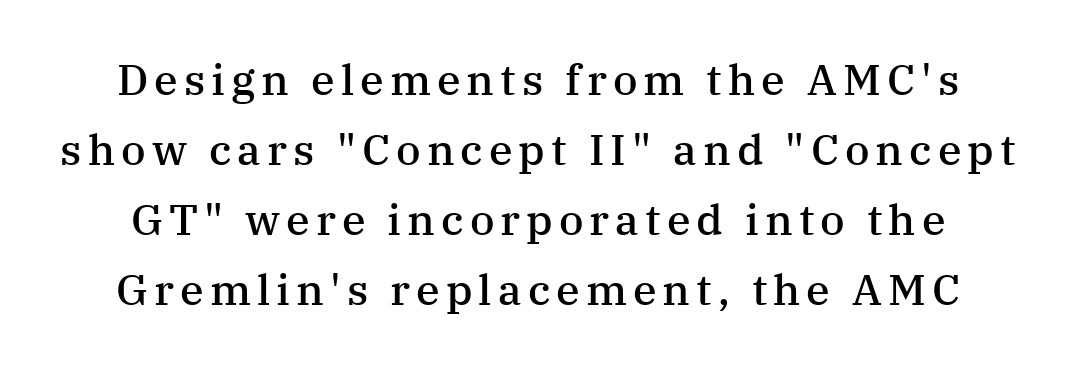
{"serif": "yes", "italic": "no", "bold": "semi", "weight": "semibold", "width": "normal", "stroke_contrast": "medium", "x_height": "medium", "monospaced": "no", "underline": "no", "line_spacing": "normal", "line_spacing_ratio": 1.63, "glyph_px": 43}
